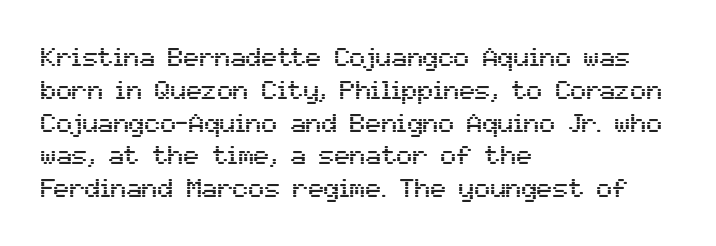
{"italic": "no", "underline": "no", "align": "left", "line_spacing": "normal", "line_spacing_ratio": 1.26, "letter_spacing": "normal", "letter_spacing_em": 0.0, "glyph_px": 26}
